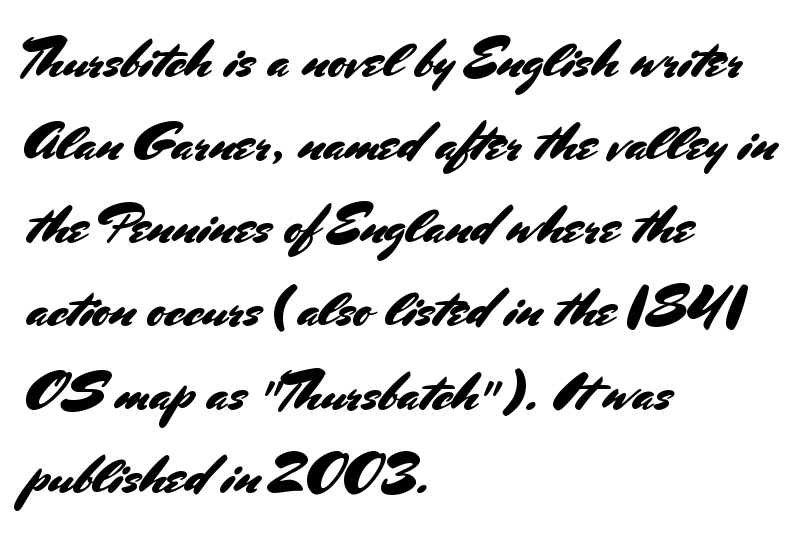
{"serif": "no", "width": "normal", "stroke_contrast": "medium", "x_height": "small", "monospaced": "no", "underline": "no", "align": "left", "line_spacing": "normal", "line_spacing_ratio": 1.54, "letter_spacing": "normal", "letter_spacing_em": 0.0, "glyph_px": 54}
